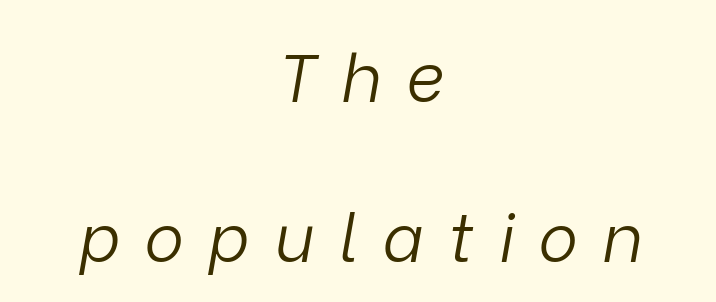
The image shows 67 px light type, italic (leaning right); set centered, loose line spacing (2.39x), unusually wide letter spacing (+0.36 em), not underlined; low stroke contrast and a medium x-height.
